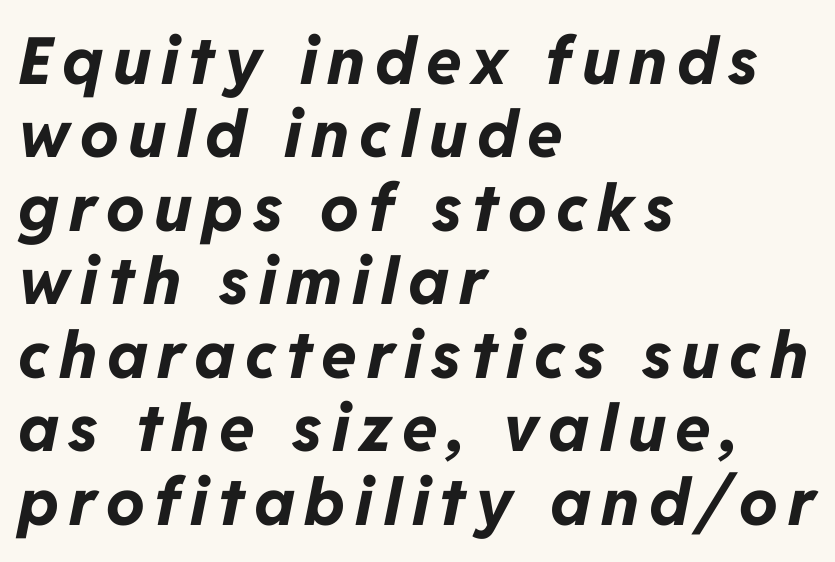
Weight check: bold — yes, fully. Does the leading feel generous? Not at all — it's pinched. Just letters on the line, the space beneath them empty. Think of a printed novel: that variable character pitch is what you see here.
